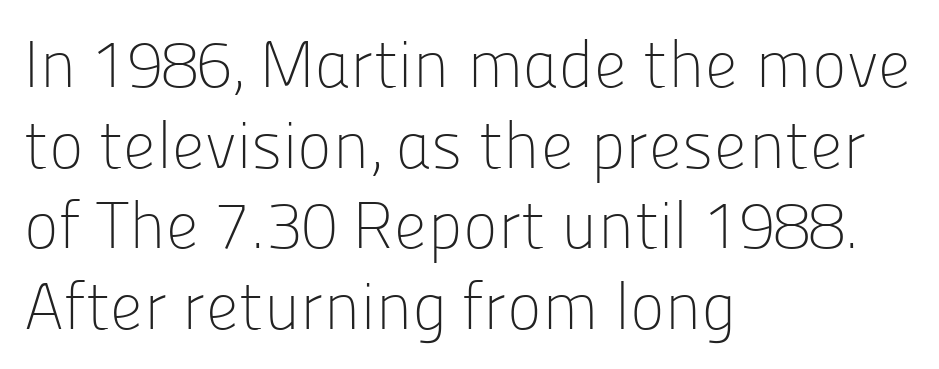
{"serif": "no", "italic": "no", "bold": "no", "weight": "light", "width": "normal", "stroke_contrast": "low", "x_height": "medium", "monospaced": "no", "underline": "no", "align": "left", "line_spacing_ratio": 1.22, "letter_spacing": "normal", "letter_spacing_em": 0.0, "glyph_px": 66}
